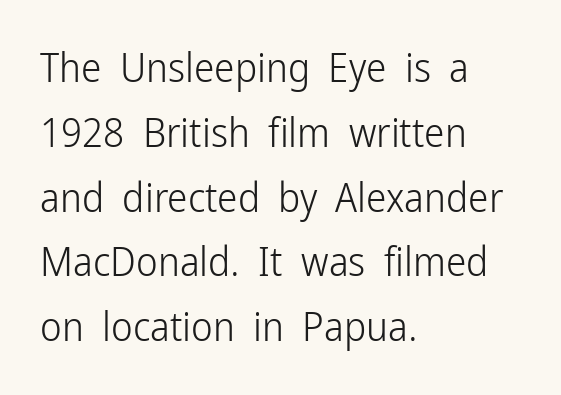
Q: Is the text bold? A: No.
Q: Is the text italic (slanted)? A: No, it is upright.
Q: Is the typeface a serif or a sans-serif typeface? A: Sans-serif.
Q: Is the text underlined? A: No.
Q: How is the paragraph aligned? A: Left-aligned.
Q: Is the spacing between letters normal or unusually wide? A: Normal.
Q: Is the spacing between lines tight, normal or loose? A: Normal.
Q: Width (condensed, normal, or wide)? A: Condensed.
Q: Stroke contrast? A: Low.
Q: x-height? A: Medium.
Q: Monospaced? A: No.
